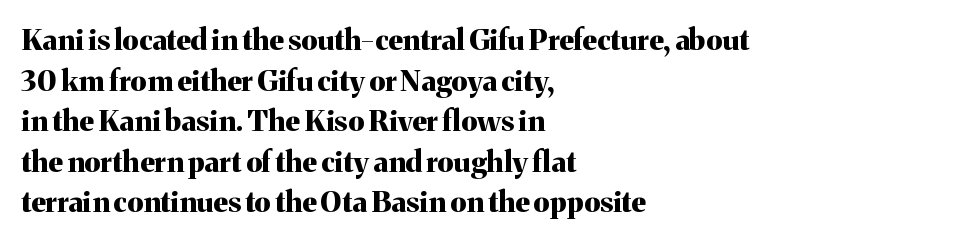
Q: Is the text bold? A: Yes.
Q: Is the text italic (slanted)? A: No, it is upright.
Q: Is the typeface a serif or a sans-serif typeface? A: Serif.
Q: Is the text underlined? A: No.
Q: How is the paragraph aligned? A: Left-aligned.
Q: Is the spacing between letters normal or unusually wide? A: Normal.
Q: Is the spacing between lines tight, normal or loose? A: Normal.
Q: Width (condensed, normal, or wide)? A: Normal.
Q: Stroke contrast? A: Medium.
Q: x-height? A: Medium.
Q: Monospaced? A: No.
